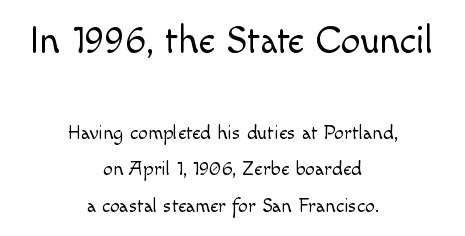
Q: Is the text bold? A: No.
Q: Is the text italic (slanted)? A: No, it is upright.
Q: Is the typeface a serif or a sans-serif typeface? A: Sans-serif.
Q: Is the text underlined? A: No.
Q: How is the paragraph aligned? A: Centered.
Q: Is the spacing between letters normal or unusually wide? A: Normal.
Q: Which block of text is set in a larger size, the first (top) or the second (bottom)? A: The first (top) one.
Q: Width (condensed, normal, or wide)? A: Normal.
Q: x-height? A: Small.
Q: Monospaced? A: No.
